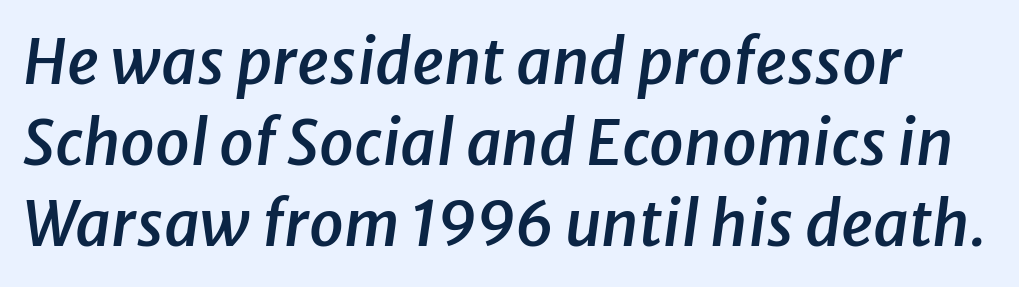
The image shows 62 px semibold type, italic (leaning right); set normal line spacing (1.31x), normal letter spacing, not underlined; low stroke contrast and a medium x-height.
